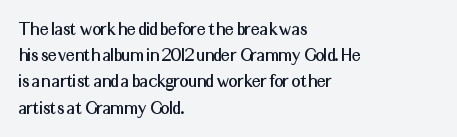
Q: Is the text italic (slanted)? A: No, it is upright.
Q: Is the text underlined? A: No.
Q: How is the paragraph aligned? A: Left-aligned.
Q: Is the spacing between letters normal or unusually wide? A: Normal.
Q: Is the spacing between lines tight, normal or loose? A: Normal.
